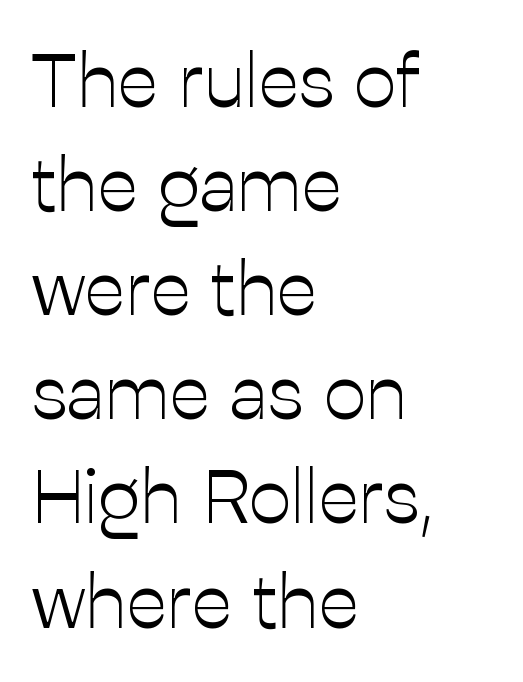
Q: Is the text bold? A: No.
Q: Is the text italic (slanted)? A: No, it is upright.
Q: Is the typeface a serif or a sans-serif typeface? A: Sans-serif.
Q: Is the text underlined? A: No.
Q: How is the paragraph aligned? A: Left-aligned.
Q: Is the spacing between letters normal or unusually wide? A: Normal.
Q: Is the spacing between lines tight, normal or loose? A: Normal.
Q: Width (condensed, normal, or wide)? A: Normal.
Q: Stroke contrast? A: Low.
Q: x-height? A: Medium.
Q: Monospaced? A: No.
